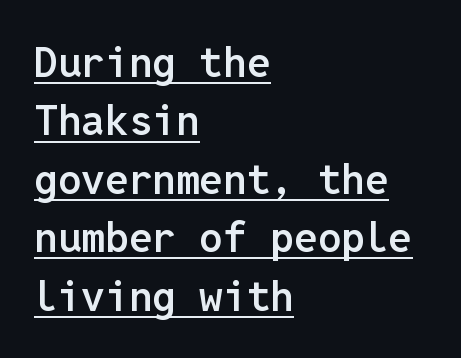
Here the designer chose a console-style face with uniform glyph widths. You can tell from the bare stems that sans-serif type was used. The axis of the letterforms is exactly vertical. Does the copy run flush right? No — it runs flush left. Has an underline been added? It has. Students, this is semibold: more ink than regular, less than bold.
